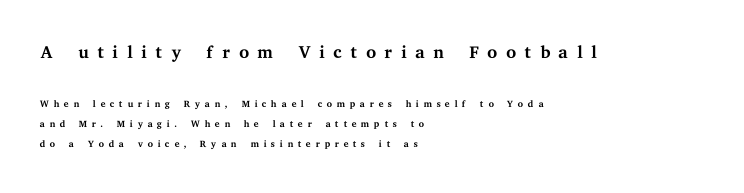
Q: Is the text bold? A: No.
Q: Is the text italic (slanted)? A: No, it is upright.
Q: Is the text underlined? A: No.
Q: How is the paragraph aligned? A: Left-aligned.
Q: Is the spacing between letters normal or unusually wide? A: Unusually wide.
Q: Is the spacing between lines tight, normal or loose? A: Normal.
Q: Which block of text is set in a larger size, the first (top) or the second (bottom)? A: The first (top) one.
